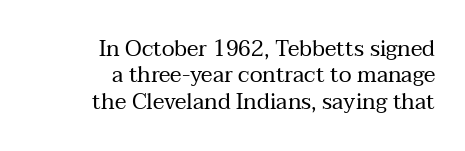
Summary of weight: not heavy and not bold. You can tell it's not italic because the verticals are truly vertical. The face used here is rendered with its standard letterfit. Notice how the passage keeps a crisp vertical edge on the right only. Descenders are the only things crossing below the line.
